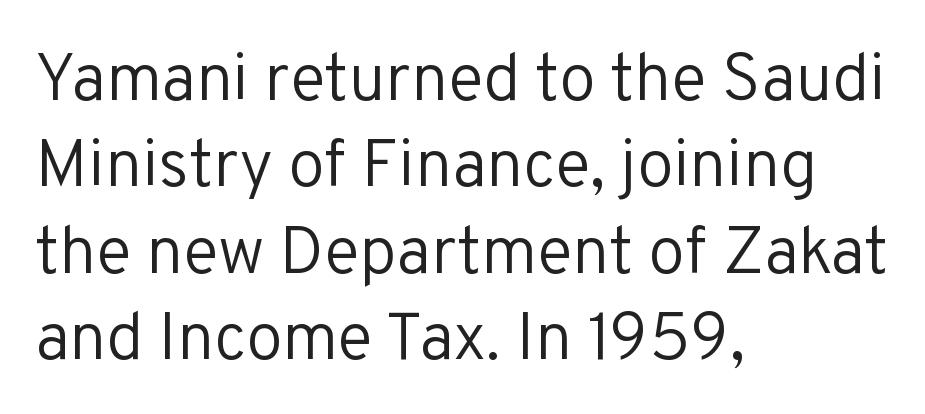
Q: Is the text bold? A: No.
Q: Is the text italic (slanted)? A: No, it is upright.
Q: Is the typeface a serif or a sans-serif typeface? A: Sans-serif.
Q: Is the text underlined? A: No.
Q: How is the paragraph aligned? A: Left-aligned.
Q: Is the spacing between letters normal or unusually wide? A: Normal.
Q: Is the spacing between lines tight, normal or loose? A: Normal.
Q: Width (condensed, normal, or wide)? A: Normal.
Q: Stroke contrast? A: Low.
Q: x-height? A: Medium.
Q: Monospaced? A: No.
